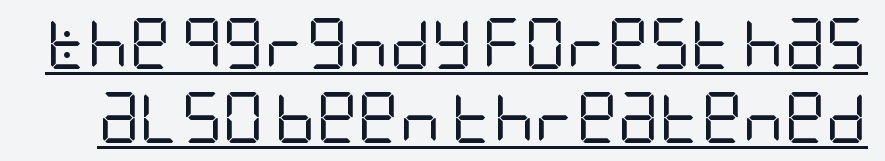
{"serif": "no", "italic": "no", "bold": "no", "weight": "regular", "width": "condensed", "stroke_contrast": "low", "x_height": "large", "underline": "yes", "line_spacing": "normal", "line_spacing_ratio": 1.45, "letter_spacing": "normal", "letter_spacing_em": 0.0, "glyph_px": 51}
